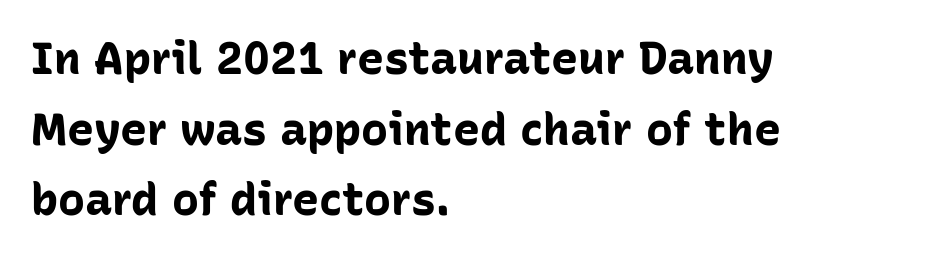
Q: Is the text bold? A: Yes.
Q: Is the text italic (slanted)? A: No, it is upright.
Q: Is the typeface a serif or a sans-serif typeface? A: Sans-serif.
Q: Is the text underlined? A: No.
Q: How is the paragraph aligned? A: Left-aligned.
Q: Is the spacing between letters normal or unusually wide? A: Normal.
Q: Is the spacing between lines tight, normal or loose? A: Normal.
Q: Width (condensed, normal, or wide)? A: Normal.
Q: Stroke contrast? A: Low.
Q: x-height? A: Medium.
Q: Monospaced? A: No.
